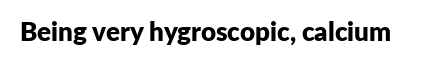
The image shows 26 px bold type, upright; set normal letter spacing, not underlined.
